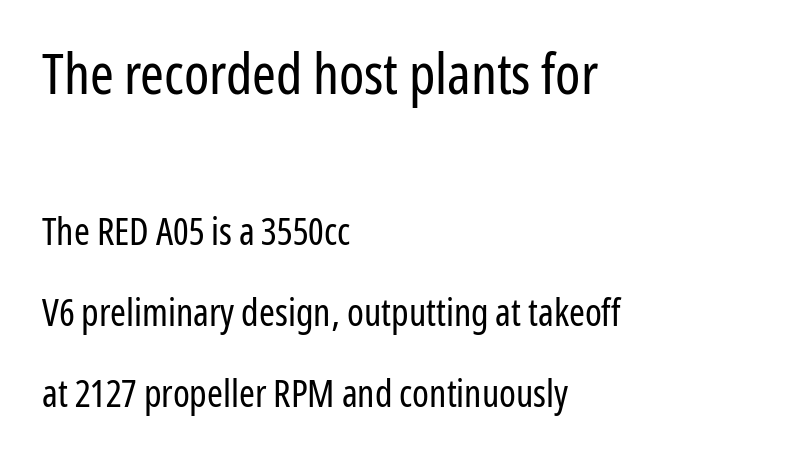
{"serif": "no", "italic": "no", "bold": "no", "weight": "regular", "width": "condensed", "stroke_contrast": "low", "x_height": "medium", "monospaced": "no", "underline": "no", "align": "left", "line_spacing": "loose", "line_spacing_ratio": 2.14, "letter_spacing": "normal", "letter_spacing_em": 0.0, "larger_block": "first", "size_ratio": 1.5, "glyph_px": 57}
